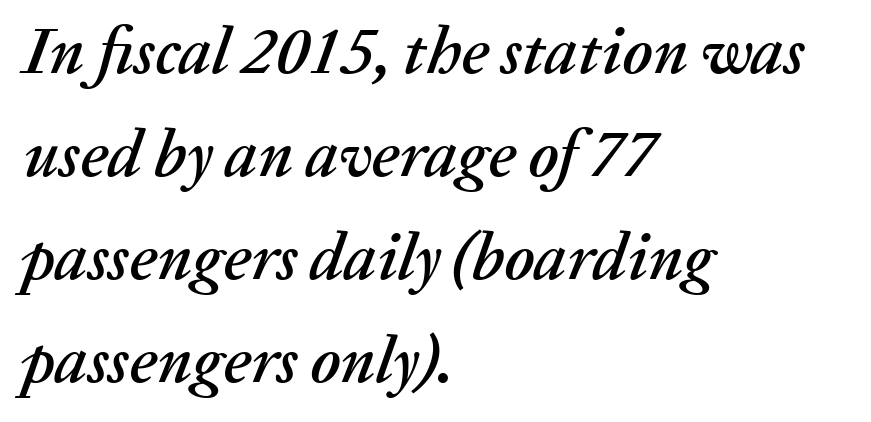
Q: Is the text italic (slanted)? A: Yes, it leans right by about 20 degrees.
Q: Is the text underlined? A: No.
Q: How is the paragraph aligned? A: Left-aligned.
Q: Is the spacing between letters normal or unusually wide? A: Normal.
Q: Is the spacing between lines tight, normal or loose? A: Normal.
Q: Width (condensed, normal, or wide)? A: Normal.
Q: Stroke contrast? A: Medium.
Q: x-height? A: Medium.
Q: Monospaced? A: No.
